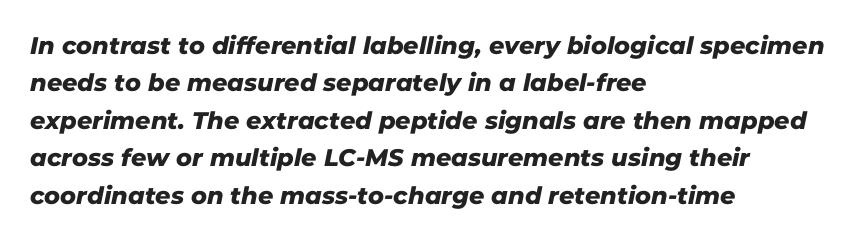
The image shows 24 px text type; set left-aligned, normal line spacing (1.56x), normal letter spacing, not underlined.
